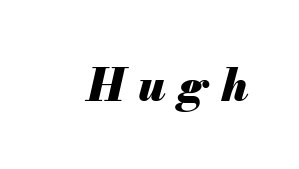
{"italic": "yes", "lean": "right", "slant_degrees": 13, "bold": "yes", "weight": "heavy", "width": "normal", "stroke_contrast": "medium", "x_height": "small", "monospaced": "no", "underline": "no", "letter_spacing": "wide", "letter_spacing_em": 0.3, "glyph_px": 45}
